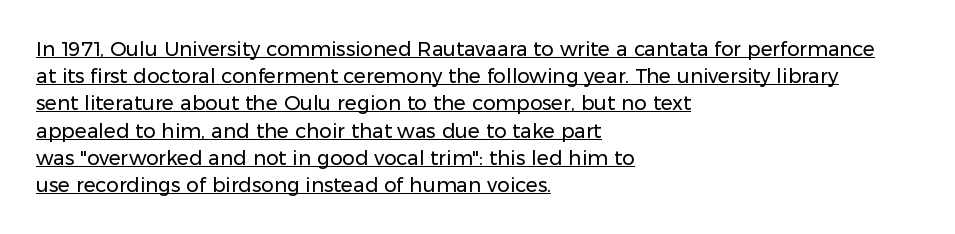
Q: Is the text bold? A: No.
Q: Is the text italic (slanted)? A: No, it is upright.
Q: Is the text underlined? A: Yes.
Q: How is the paragraph aligned? A: Left-aligned.
Q: Is the spacing between letters normal or unusually wide? A: Normal.
Q: Is the spacing between lines tight, normal or loose? A: Normal.
